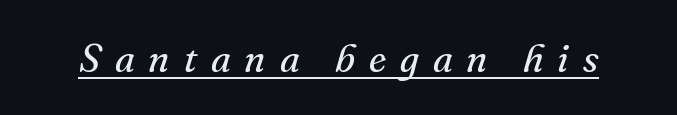
Emphasis-style slanted type is in use. The face used here is rendered with a markedly widened letterfit. Looks like regular typesetting: each glyph gets only the width it needs. Examine the stroke ends and you'll spot serifs. This reads as an unemphasized weight, regular at the heaviest. Somebody hit Ctrl+U on this one — the words are underlined.
